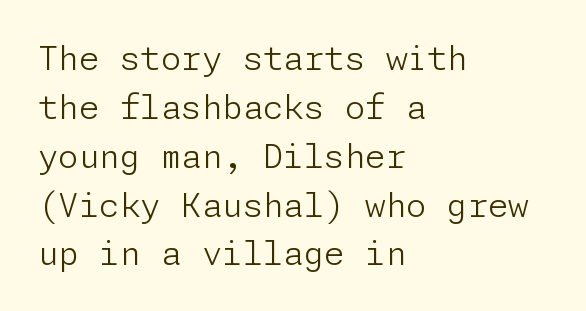
This rendering features lettering with no underline. These lines were composed using upright roman letters. The face used here is a sans, in the tradition of grotesques and geometrics. Inter-character spacing is left at the font's built-in metrics.
